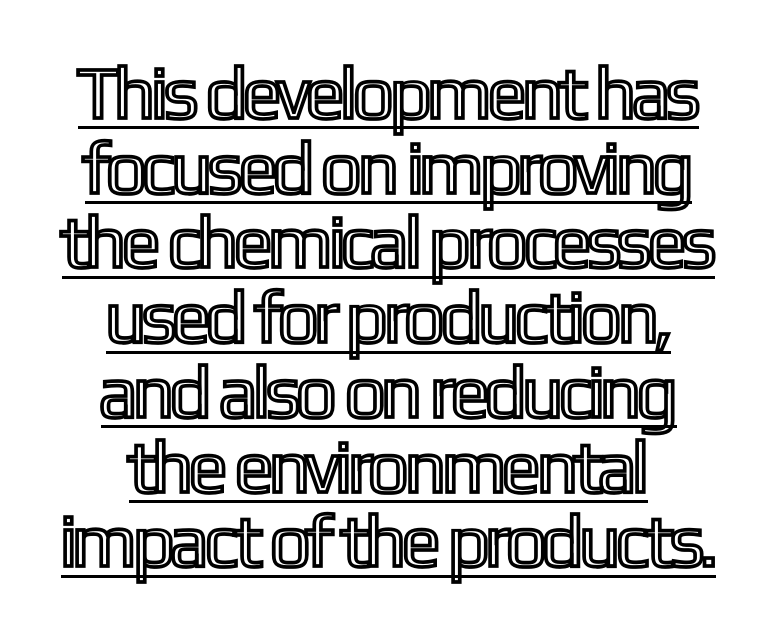
The image shows 74 px condensed type, upright; set centered, tight line spacing (1.01x), normal letter spacing, underlined; a medium x-height.
